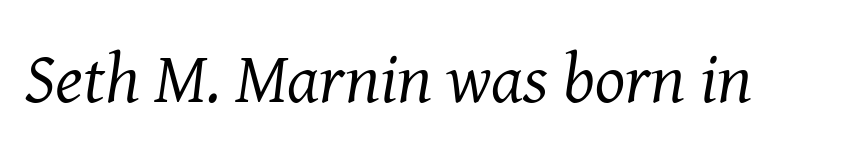
Q: Is the text bold? A: No.
Q: Is the text italic (slanted)? A: Yes, it leans right by about 8 degrees.
Q: Is the typeface a serif or a sans-serif typeface? A: Serif.
Q: Is the text underlined? A: No.
Q: Is the spacing between letters normal or unusually wide? A: Normal.
Q: Width (condensed, normal, or wide)? A: Normal.
Q: Stroke contrast? A: Medium.
Q: x-height? A: Medium.
Q: Monospaced? A: No.
